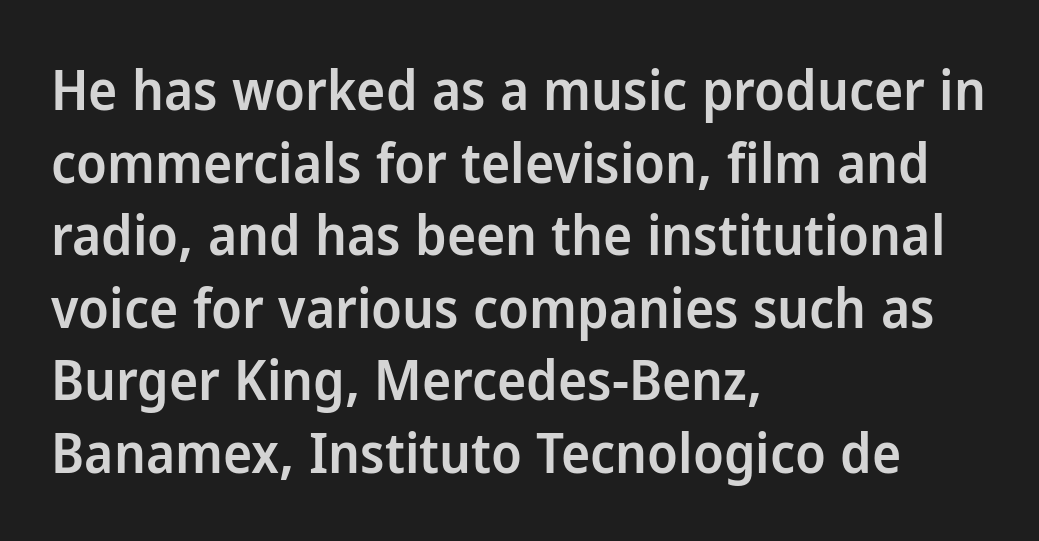
Q: Is the text bold? A: Semi-bold.
Q: Is the text italic (slanted)? A: No, it is upright.
Q: Is the typeface a serif or a sans-serif typeface? A: Sans-serif.
Q: Is the text underlined? A: No.
Q: How is the paragraph aligned? A: Left-aligned.
Q: Is the spacing between letters normal or unusually wide? A: Normal.
Q: Is the spacing between lines tight, normal or loose? A: Normal.
Q: Width (condensed, normal, or wide)? A: Normal.
Q: Stroke contrast? A: Low.
Q: x-height? A: Medium.
Q: Monospaced? A: No.
